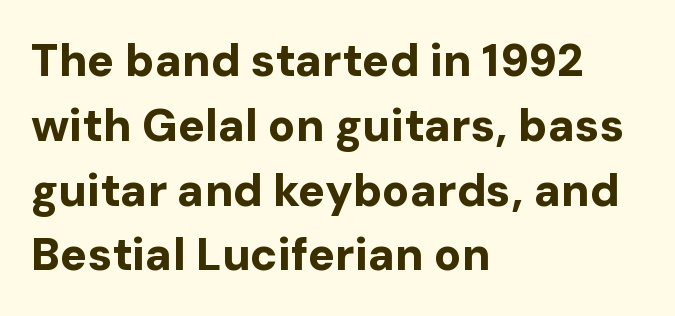
The image shows 45 px bold sans-serif type, upright; set left-aligned, normal line spacing (1.44x), normal letter spacing, not underlined; low stroke contrast and a medium x-height.
